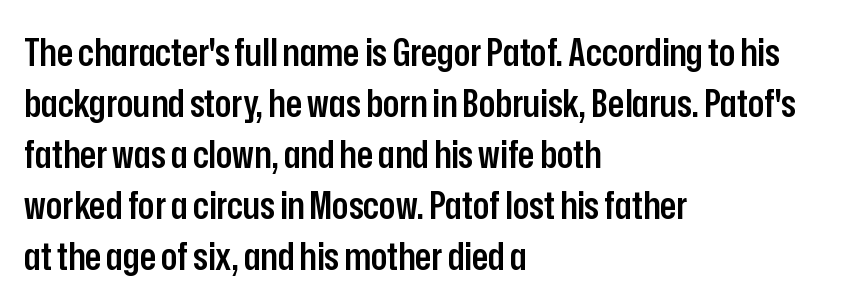
The image shows 38 px semibold, condensed sans-serif type, upright; set left-aligned, normal line spacing (1.34x), normal letter spacing, not underlined; low stroke contrast and a medium x-height.
